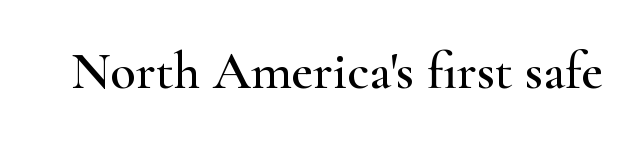
Descender tails drop into unmarked territory. Here the designer chose a conventional face with non-uniform glyph widths. Serif or sans? Serif — the stroke terminals have little feet. What stands out about the letter spacing? Nothing — it is the standard amount.
